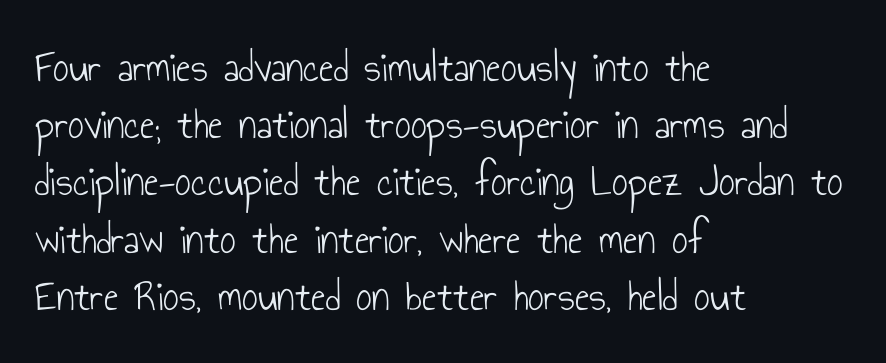
{"serif": "no", "italic": "no", "bold": "no", "weight": "light", "width": "condensed", "stroke_contrast": "low", "x_height": "small", "monospaced": "no", "underline": "no", "align": "left", "line_spacing": "normal", "line_spacing_ratio": 1.3, "letter_spacing": "normal", "letter_spacing_em": 0.0, "glyph_px": 44}
